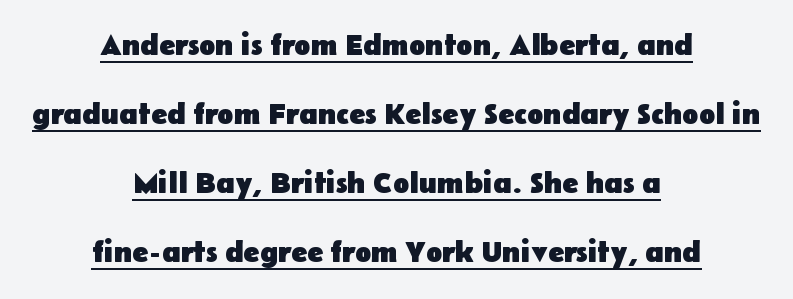
{"serif": "no", "italic": "no", "bold": "yes", "weight": "heavy", "width": "normal", "stroke_contrast": "low", "x_height": "medium", "monospaced": "no", "underline": "yes", "align": "center", "line_spacing": "loose", "line_spacing_ratio": 2.3, "letter_spacing": "normal", "letter_spacing_em": 0.0, "glyph_px": 30}
